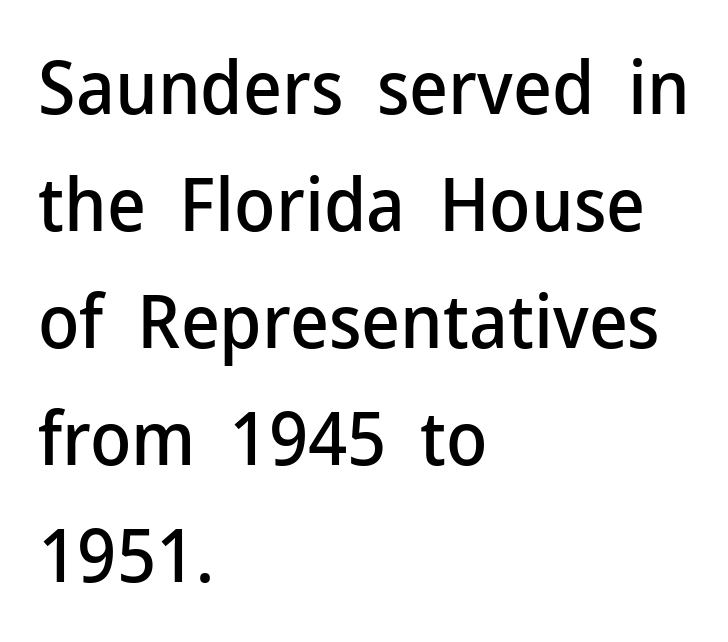
{"serif": "no", "italic": "no", "width": "normal", "stroke_contrast": "low", "x_height": "medium", "monospaced": "no", "underline": "no", "align": "left", "line_spacing": "normal", "line_spacing_ratio": 1.56, "letter_spacing": "normal", "letter_spacing_em": 0.0, "glyph_px": 75}
